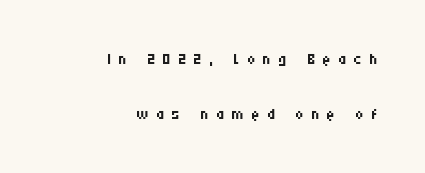
Short note: letters widely spaced. Tall strokes in this sample are plumb rather than angled. Weight: not bold — regular or lighter. Vertically, the passage feels expansive, rows floating well apart. No word sits above an underline. Where is the straight margin? On the right.
